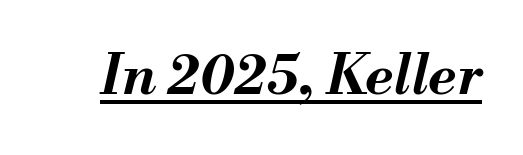
Q: Is the text bold? A: Yes.
Q: Is the text italic (slanted)? A: Yes, it leans right by about 13 degrees.
Q: Is the text underlined? A: Yes.
Q: Is the spacing between letters normal or unusually wide? A: Normal.
Q: Width (condensed, normal, or wide)? A: Normal.
Q: Stroke contrast? A: Medium.
Q: x-height? A: Small.
Q: Monospaced? A: No.
